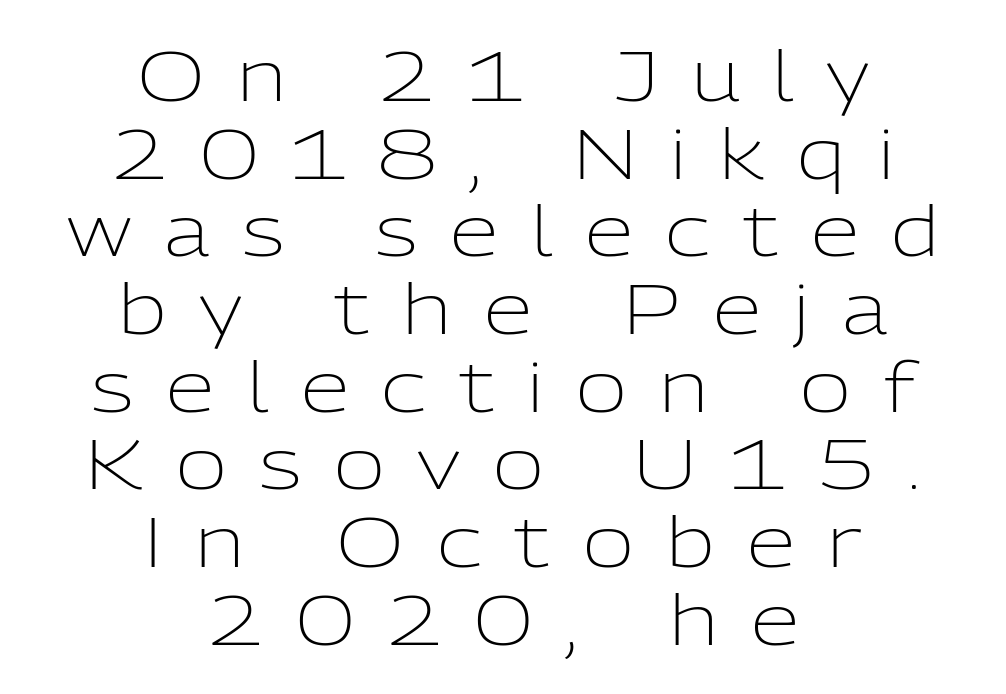
The image shows 70 px light sans-serif type, upright; set centered, tight line spacing (1.11x), unusually wide letter spacing (+0.47 em), not underlined; low stroke contrast and a medium x-height.
